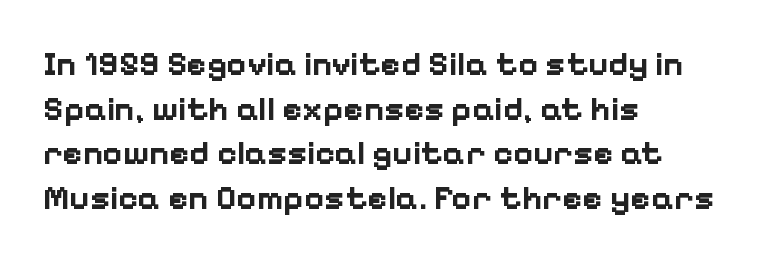
{"serif": "no", "italic": "no", "bold": "yes", "weight": "bold", "width": "normal", "stroke_contrast": "low", "x_height": "medium", "monospaced": "no", "underline": "no", "align": "left", "line_spacing": "normal", "line_spacing_ratio": 1.31, "letter_spacing": "normal", "letter_spacing_em": 0.0, "glyph_px": 34}
